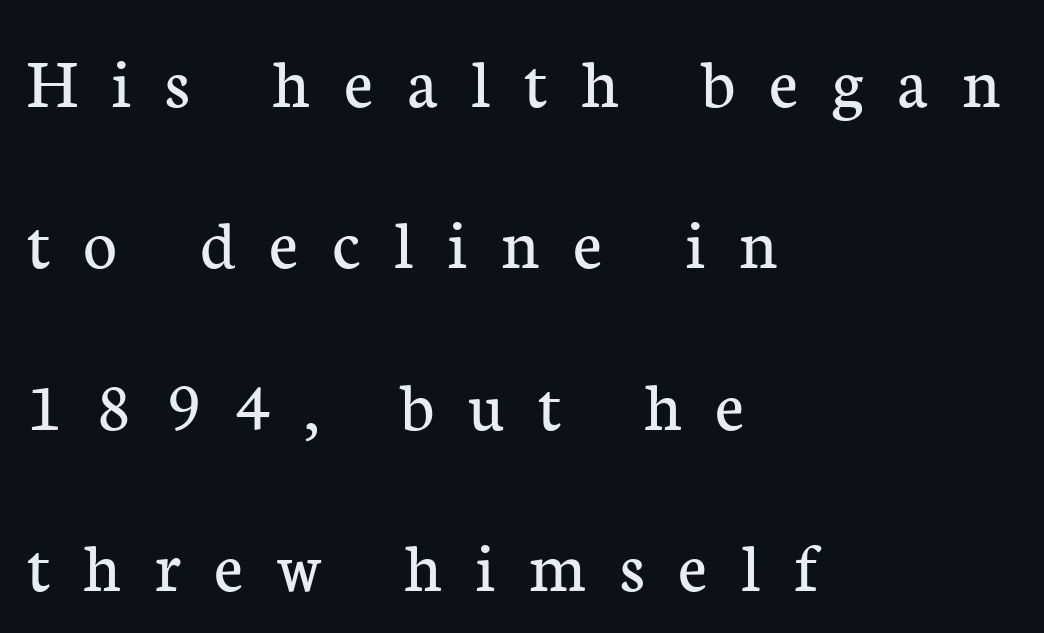
{"serif": "yes", "italic": "no", "bold": "no", "weight": "regular", "width": "normal", "stroke_contrast": "low", "x_height": "medium", "monospaced": "no", "underline": "no", "align": "left", "line_spacing": "loose", "line_spacing_ratio": 2.21, "letter_spacing": "wide", "letter_spacing_em": 0.46, "glyph_px": 73}
